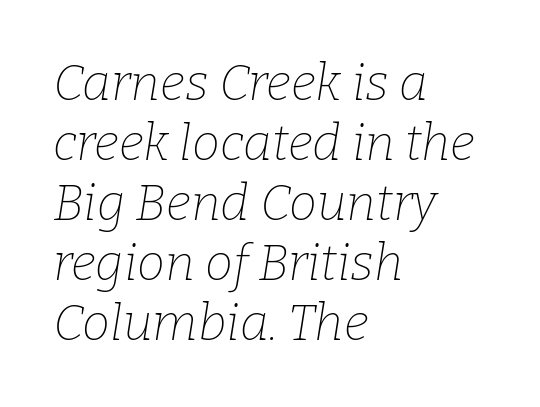
Quick note: underline off. Old-style or modern, the face here clearly has serifs. The weight would be labelled regular, book, light, or lighter still. The typesetter chose a ragged-right arrangement here.
